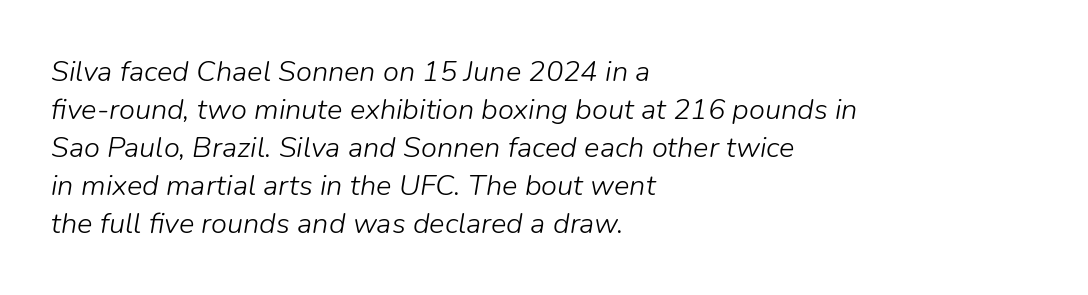
{"italic": "yes", "lean": "right", "slant_degrees": 9, "bold": "no", "weight": "light", "width": "normal", "stroke_contrast": "low", "x_height": "medium", "monospaced": "no", "underline": "no", "align": "left", "line_spacing": "normal", "line_spacing_ratio": 1.31, "letter_spacing": "normal", "letter_spacing_em": 0.0, "glyph_px": 29}
